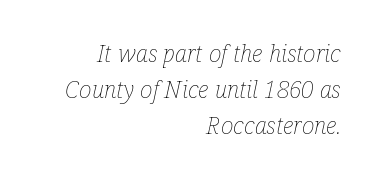
Q: Is the text bold? A: No.
Q: Is the text italic (slanted)? A: Yes, it leans right by about 12 degrees.
Q: Is the text underlined? A: No.
Q: How is the paragraph aligned? A: Right-aligned.
Q: Is the spacing between letters normal or unusually wide? A: Normal.
Q: Is the spacing between lines tight, normal or loose? A: Normal.
